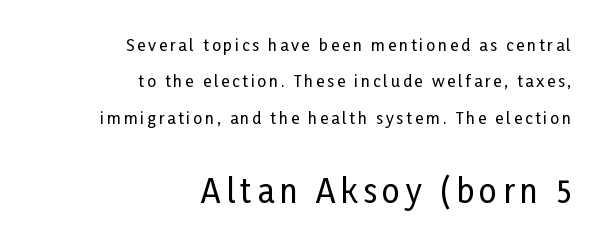
Q: Is the text italic (slanted)? A: No, it is upright.
Q: Is the typeface a serif or a sans-serif typeface? A: Sans-serif.
Q: Is the text underlined? A: No.
Q: How is the paragraph aligned? A: Right-aligned.
Q: Is the spacing between lines tight, normal or loose? A: Loose.
Q: Which block of text is set in a larger size, the first (top) or the second (bottom)? A: The second (bottom) one.
Q: Width (condensed, normal, or wide)? A: Condensed.
Q: Stroke contrast? A: Low.
Q: x-height? A: Medium.
Q: Monospaced? A: No.
